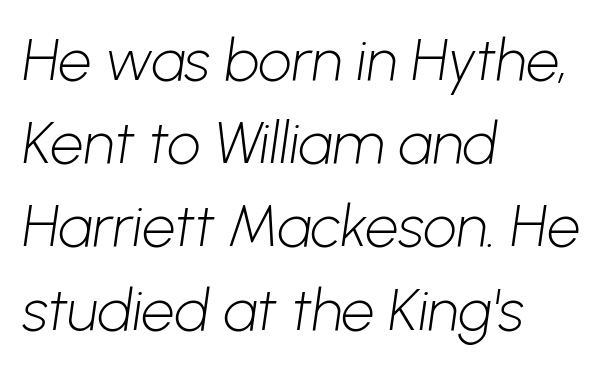
{"serif": "no", "bold": "no", "weight": "light", "width": "normal", "stroke_contrast": "low", "x_height": "medium", "monospaced": "no", "underline": "no", "align": "left", "line_spacing": "normal", "line_spacing_ratio": 1.41, "letter_spacing": "normal", "letter_spacing_em": 0.0, "glyph_px": 59}
